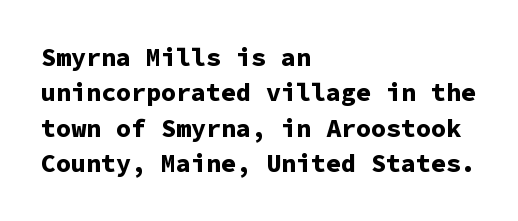
The image shows 25 px bold type, upright; set left-aligned, normal line spacing (1.42x), normal letter spacing, not underlined.
